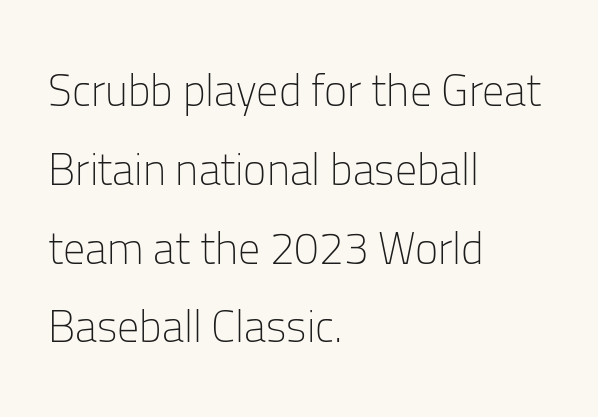
Every character sits straight up, as roman type does. This sample is left-justified, so line endings fall wherever the words run out. Varying glyph widths throughout — classic text-font behaviour. Is this a heavy cut? Hardly; it is regular or lighter.
